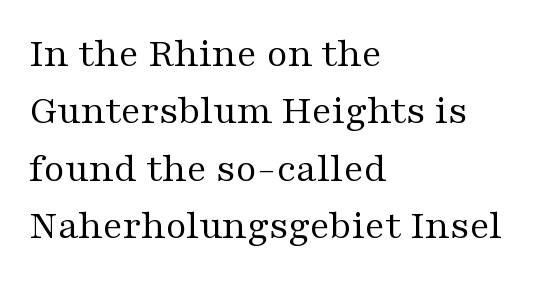
The letters look calm and open, with moderate or lighter stems. Does the leading feel generous? No, just average. Character widths vary here, with narrow letters taking less room than wide ones. Horizontal alignment here is leftward, the default for most running prose. Between one letter and the next there's only the usual sliver of space.
